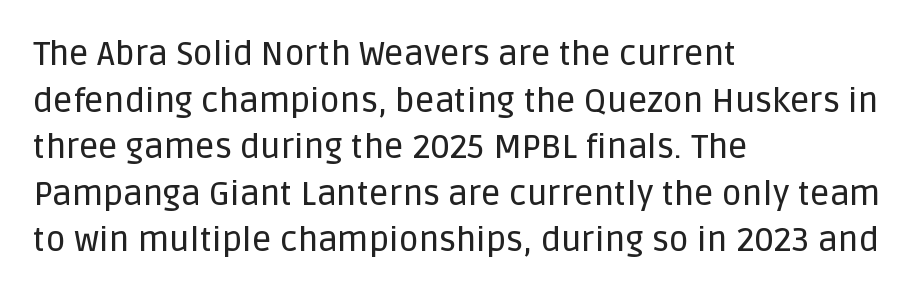
Q: Is the text italic (slanted)? A: No, it is upright.
Q: Is the typeface a serif or a sans-serif typeface? A: Sans-serif.
Q: Is the text underlined? A: No.
Q: How is the paragraph aligned? A: Left-aligned.
Q: Is the spacing between letters normal or unusually wide? A: Normal.
Q: Is the spacing between lines tight, normal or loose? A: Normal.
Q: Width (condensed, normal, or wide)? A: Normal.
Q: Stroke contrast? A: Low.
Q: x-height? A: Large.
Q: Monospaced? A: No.
